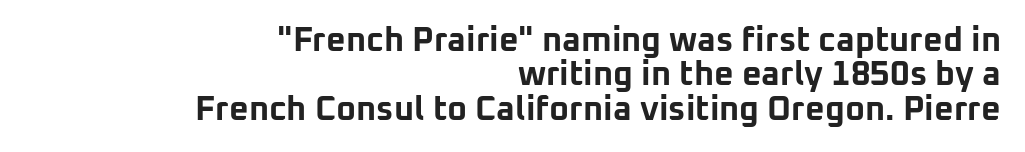
Clear beneath every line of the passage. No italicization has been applied; the sample stays upright. You could barely slide anything between these rows. Every row of glyphs terminates at an identical x-position on the right. The face used here is proportionally spaced, like ordinary book or web type. The passage shown is emphatically bold.
